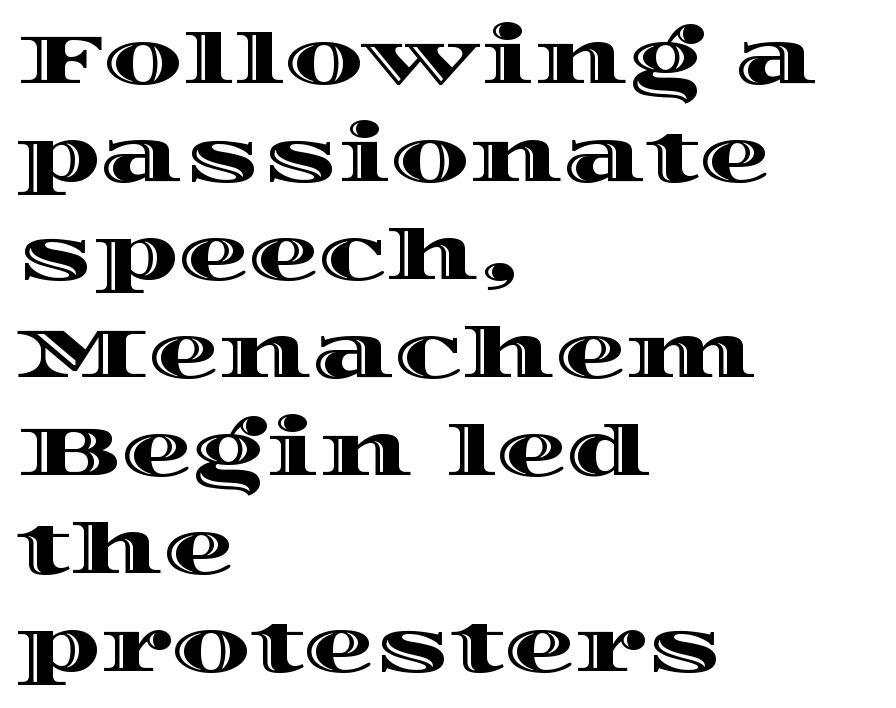
The image shows 71 px wide type, upright; set left-aligned, normal line spacing (1.38x), normal letter spacing, not underlined; a large x-height.
